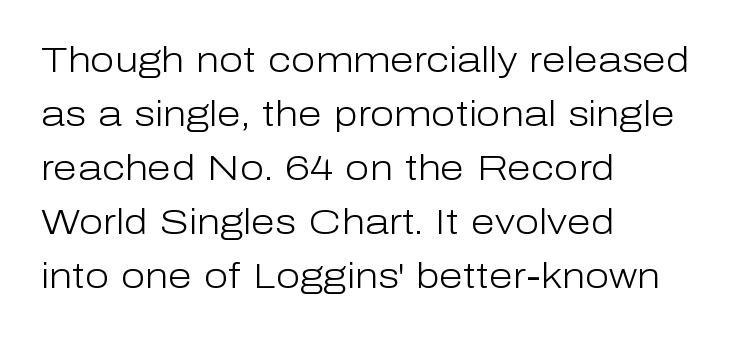
The passage shown is not bold in any degree. The typeface chosen for these lines omits serifs. The rendering keeps characters at their native spacing. A classic flush-left, rag-right setting is used for this passage.
